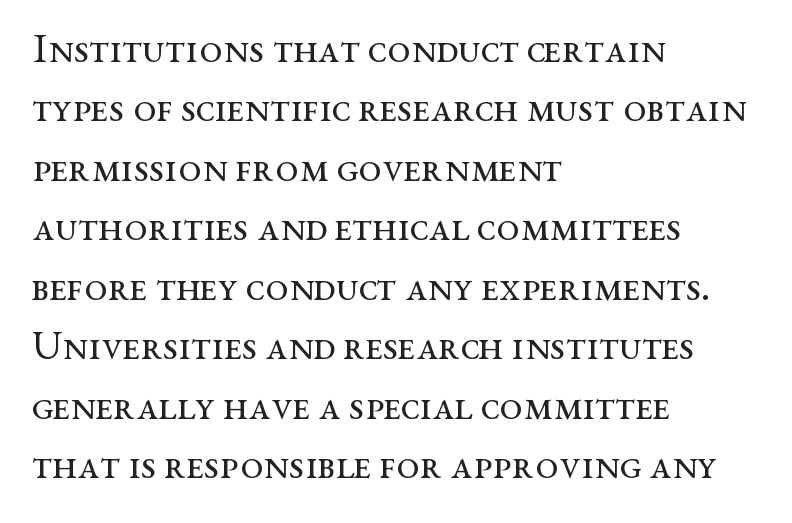
{"serif": "yes", "italic": "no", "bold": "no", "weight": "regular", "width": "wide", "stroke_contrast": "medium", "x_height": "medium", "monospaced": "no", "underline": "no", "align": "left", "line_spacing": "normal", "line_spacing_ratio": 1.45, "letter_spacing": "normal", "letter_spacing_em": 0.0, "glyph_px": 41}
